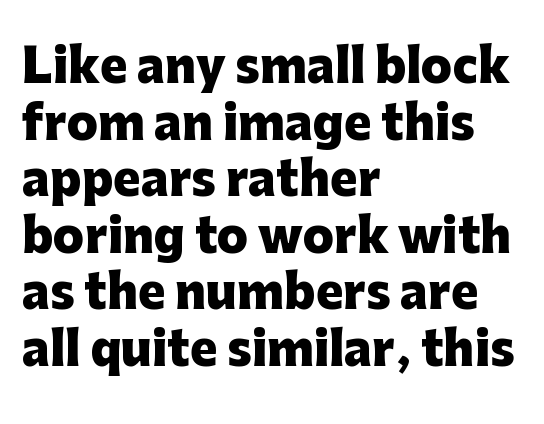
Q: Is the text bold? A: Yes.
Q: Is the text italic (slanted)? A: No, it is upright.
Q: Is the typeface a serif or a sans-serif typeface? A: Sans-serif.
Q: Is the text underlined? A: No.
Q: How is the paragraph aligned? A: Left-aligned.
Q: Is the spacing between letters normal or unusually wide? A: Normal.
Q: Width (condensed, normal, or wide)? A: Normal.
Q: Stroke contrast? A: Low.
Q: x-height? A: Medium.
Q: Monospaced? A: No.
